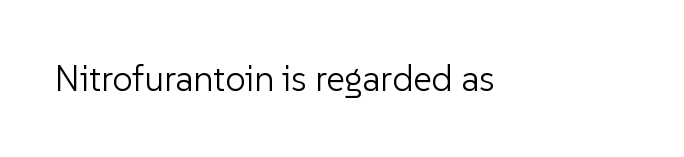
{"serif": "no", "italic": "no", "bold": "no", "weight": "light", "width": "normal", "stroke_contrast": "low", "x_height": "medium", "monospaced": "no", "underline": "no", "letter_spacing": "normal", "letter_spacing_em": 0.0, "glyph_px": 36}
